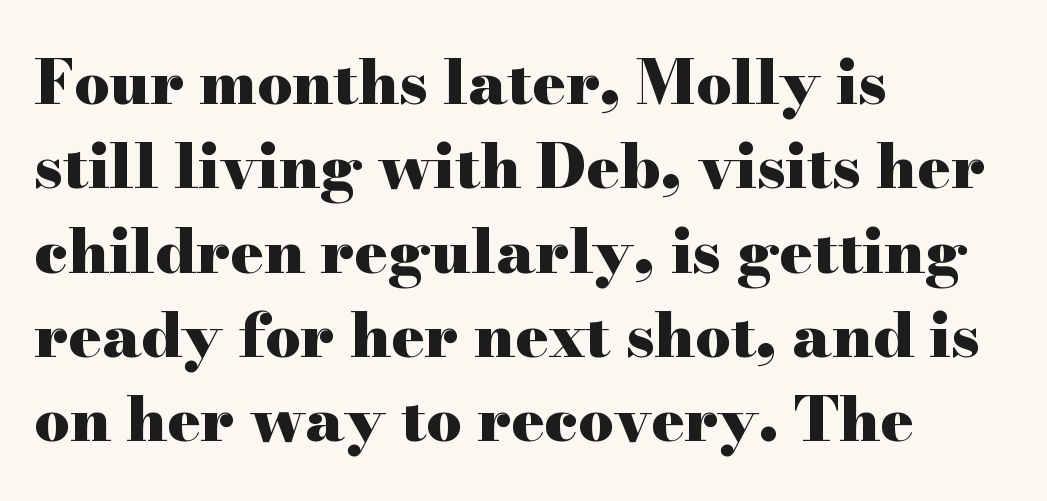
Q: Is the text bold? A: Yes.
Q: Is the text italic (slanted)? A: No, it is upright.
Q: Is the typeface a serif or a sans-serif typeface? A: Serif.
Q: Is the text underlined? A: No.
Q: How is the paragraph aligned? A: Left-aligned.
Q: Is the spacing between letters normal or unusually wide? A: Normal.
Q: Is the spacing between lines tight, normal or loose? A: Normal.
Q: Width (condensed, normal, or wide)? A: Wide.
Q: Stroke contrast? A: High.
Q: x-height? A: Small.
Q: Monospaced? A: No.
